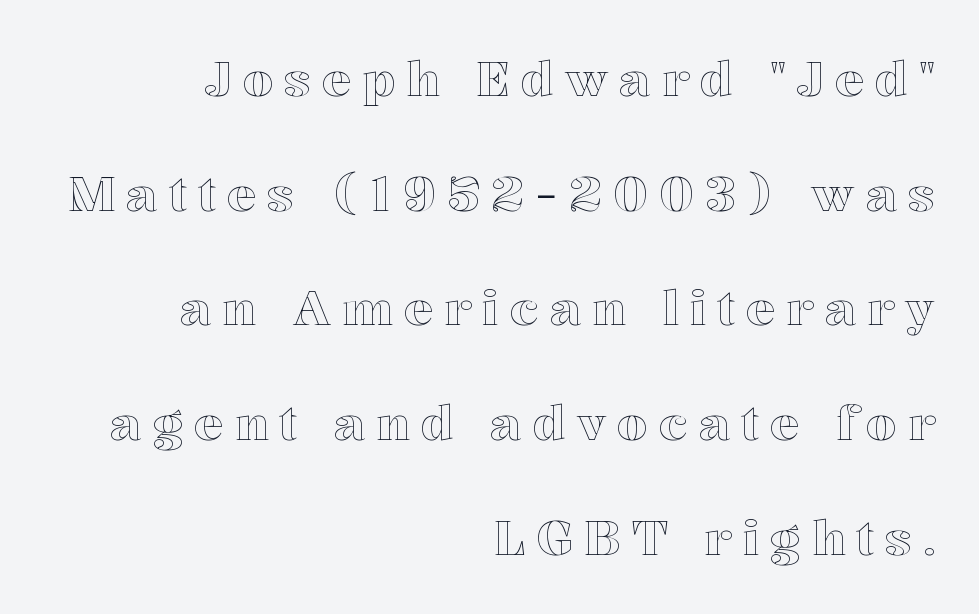
The image shows 49 px text type, upright; set right-aligned, loose line spacing (2.34x), unusually wide letter spacing (+0.22 em), not underlined; a medium x-height.
